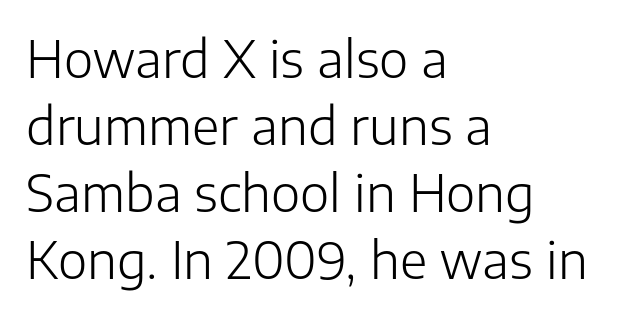
The image shows 50 px light sans-serif type, upright; set left-aligned, normal line spacing (1.34x), normal letter spacing, not underlined; low stroke contrast and a medium x-height.
